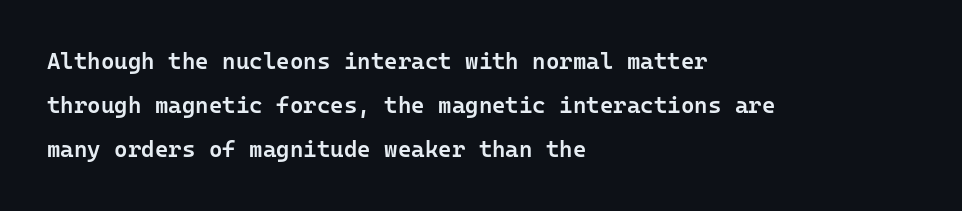
Q: Is the text bold? A: Semi-bold.
Q: Is the text italic (slanted)? A: No, it is upright.
Q: Is the text underlined? A: No.
Q: How is the paragraph aligned? A: Left-aligned.
Q: Is the spacing between letters normal or unusually wide? A: Normal.
Q: Is the spacing between lines tight, normal or loose? A: Loose.
